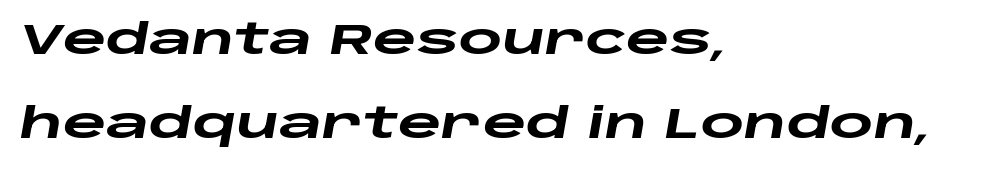
The image shows 42 px heavy, wide type, italic (leaning right); set left-aligned, loose line spacing (2.01x), normal letter spacing, not underlined; low stroke contrast and a large x-height.
